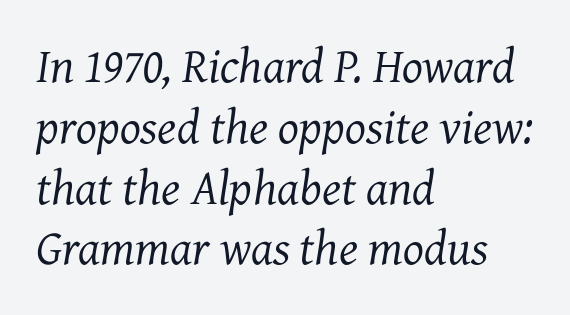
{"serif": "yes", "italic": "yes", "lean": "right", "slant_degrees": 7, "bold": "no", "weight": "regular", "width": "normal", "stroke_contrast": "medium", "x_height": "medium", "monospaced": "no", "underline": "no", "align": "left", "line_spacing_ratio": 1.24, "letter_spacing": "normal", "letter_spacing_em": 0.0, "glyph_px": 49}
